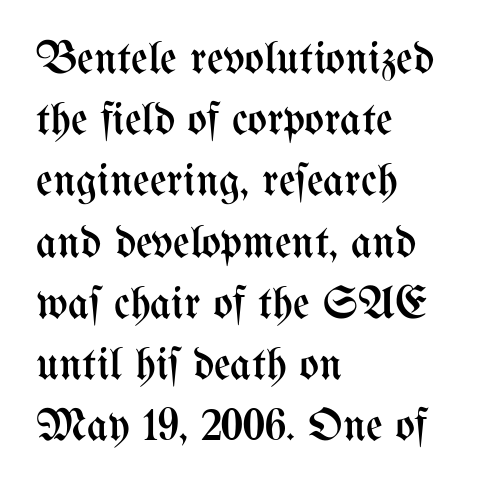
{"italic": "no", "bold": "no", "weight": "regular", "width": "condensed", "stroke_contrast": "medium", "x_height": "medium", "monospaced": "no", "underline": "no", "align": "left", "line_spacing": "normal", "line_spacing_ratio": 1.33, "letter_spacing": "normal", "letter_spacing_em": 0.0, "glyph_px": 46}
